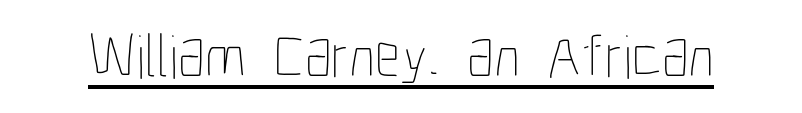
The image shows 62 px thin, condensed type, upright; set normal letter spacing, underlined; low stroke contrast and a medium x-height.
